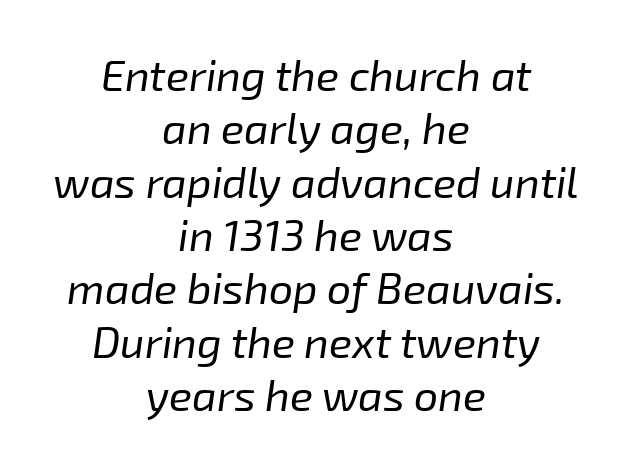
Q: Is the text bold? A: No.
Q: Is the text italic (slanted)? A: Yes, it leans right by about 8 degrees.
Q: Is the text underlined? A: No.
Q: How is the paragraph aligned? A: Centered.
Q: Is the spacing between letters normal or unusually wide? A: Normal.
Q: Width (condensed, normal, or wide)? A: Normal.
Q: Stroke contrast? A: Low.
Q: x-height? A: Medium.
Q: Monospaced? A: No.
